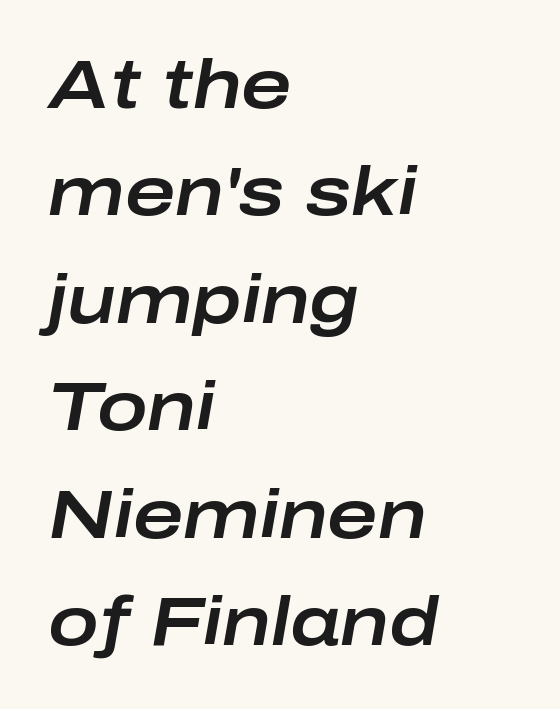
{"italic": "yes", "lean": "right", "slant_degrees": 10, "width": "wide", "stroke_contrast": "low", "x_height": "medium", "monospaced": "no", "underline": "no", "align": "left", "line_spacing": "normal", "line_spacing_ratio": 1.58, "letter_spacing": "normal", "letter_spacing_em": 0.0, "glyph_px": 68}
